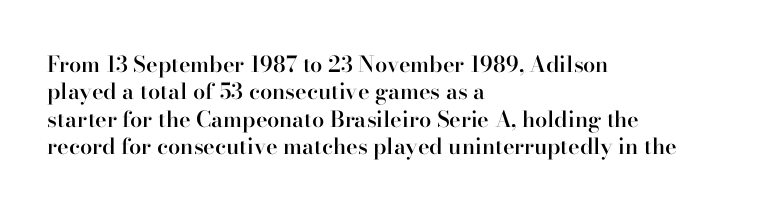
The image shows 22 px text type, upright; set left-aligned, normal line spacing (1.25x), normal letter spacing, not underlined.
